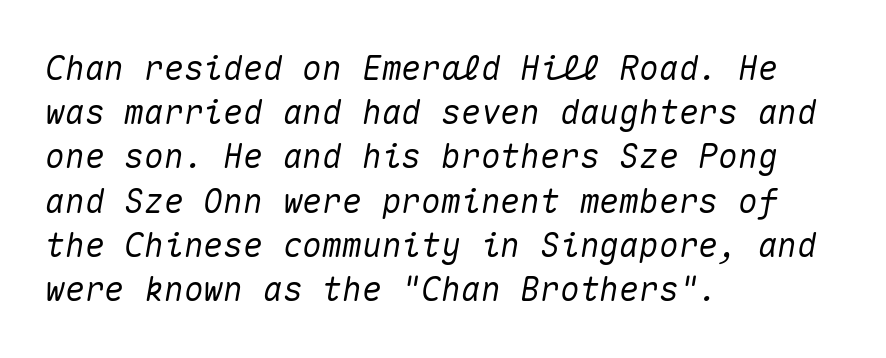
Q: Is the text italic (slanted)? A: Yes, it leans right by about 10 degrees.
Q: Is the text underlined? A: No.
Q: How is the paragraph aligned? A: Left-aligned.
Q: Is the spacing between letters normal or unusually wide? A: Normal.
Q: Is the spacing between lines tight, normal or loose? A: Normal.
Q: Width (condensed, normal, or wide)? A: Normal.
Q: Stroke contrast? A: Medium.
Q: x-height? A: Medium.
Q: Monospaced? A: Yes.
